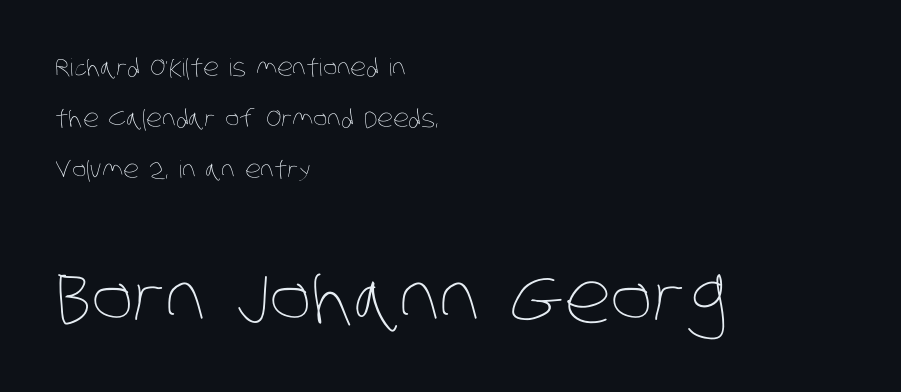
Short and long lines alike share a common starting point at left. No word sits above an underline. The rendering enlarges the type as you move from the upper chunk to the lower. The designer dialed line spacing up above the default.
